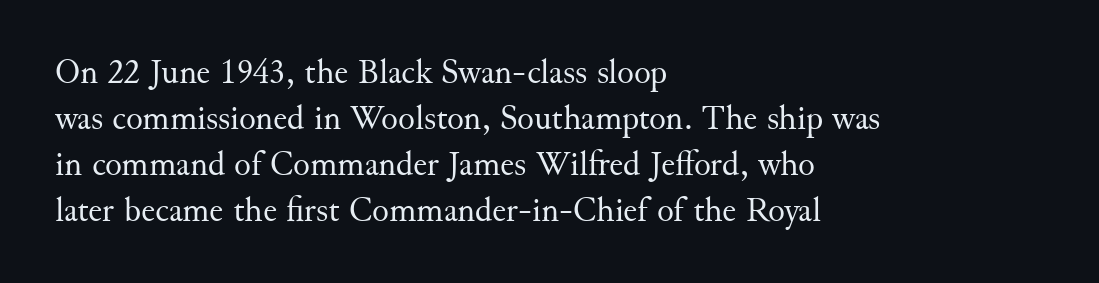
{"serif": "yes", "italic": "no", "bold": "no", "weight": "regular", "width": "normal", "stroke_contrast": "medium", "x_height": "small", "monospaced": "no", "underline": "no", "align": "left", "line_spacing": "normal", "line_spacing_ratio": 1.31, "letter_spacing": "normal", "letter_spacing_em": 0.0, "glyph_px": 35}
